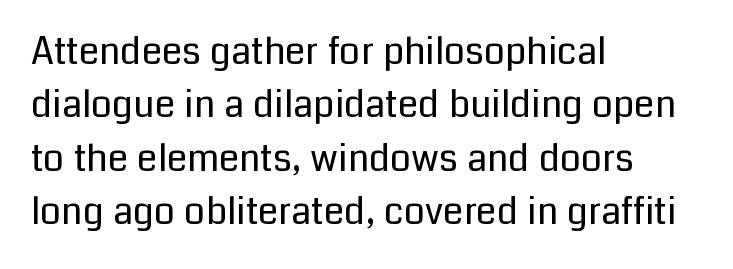
The image shows 37 px regular-weight sans-serif type, upright; set left-aligned, normal line spacing (1.44x), normal letter spacing, not underlined; low stroke contrast and a medium x-height.
